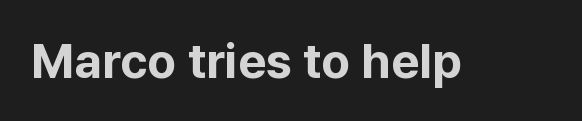
Caption: bold face, heavy strokes. The space beneath each line is pristine and unruled. The letters advance in unequal steps, a hallmark of proportional type. You can tell from the bare stems that sans-serif type was used. If you drew a line through each stem, it would be perfectly vertical.
